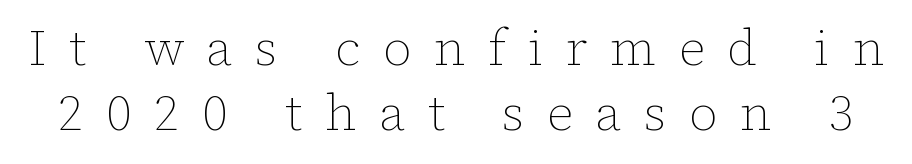
The string is rendered with underlining switched off. Vertical spacing — default. Weight class: somewhere from thin through regular. Do the letters lean? They stand straight. The letters are spread apart with noticeably loose tracking.
